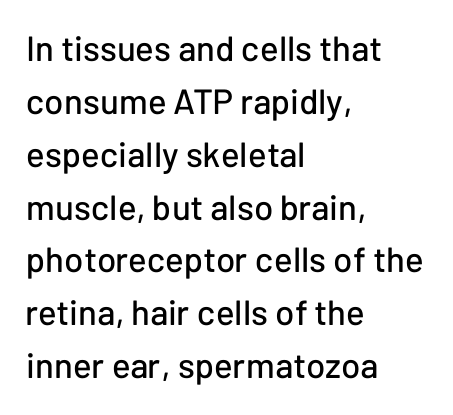
The image shows 35 px sans-serif type, upright; set left-aligned, normal line spacing (1.51x), normal letter spacing, not underlined; low stroke contrast and a medium x-height.
